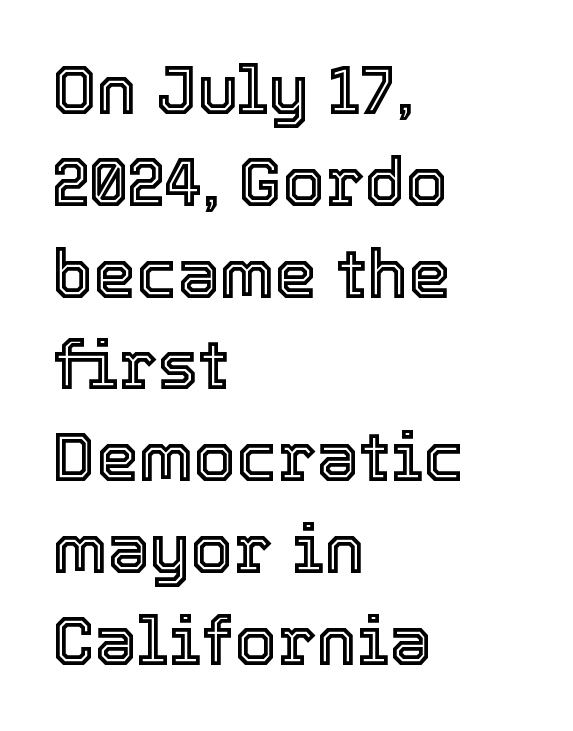
The image shows 68 px text type, upright; set left-aligned, normal line spacing (1.35x), normal letter spacing, not underlined; a medium x-height.
